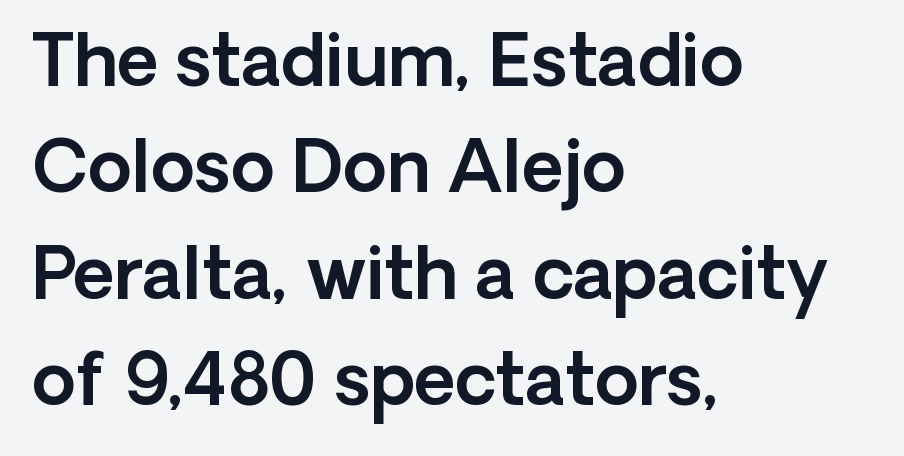
The image shows 71 px sans-serif type, upright; set left-aligned, normal line spacing (1.5x), normal letter spacing, not underlined; a medium x-height.
